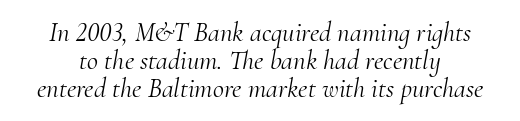
The string is rendered with underlining switched off. The text carries the slant typical of an italic or oblique font. The characters are drawn with everyday or finer stroke widths. In terms of leading, this rendering errs on the cramped side. Observe the ordinary spacing: letters are neighbours, not strangers.
